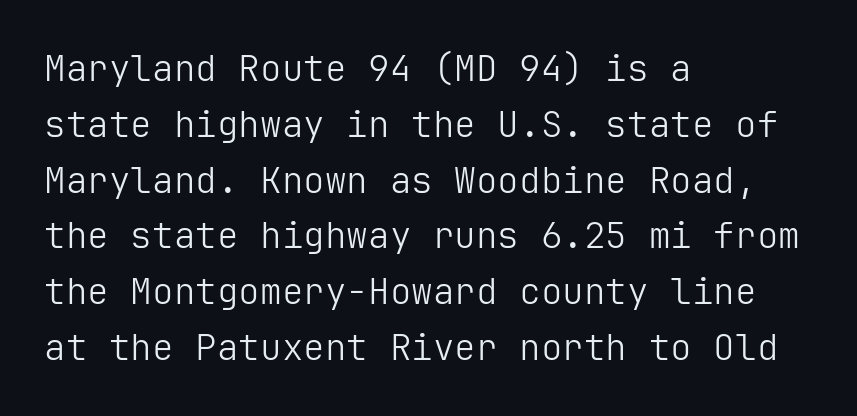
Q: Is the text bold? A: No.
Q: Is the text italic (slanted)? A: No, it is upright.
Q: Is the typeface a serif or a sans-serif typeface? A: Sans-serif.
Q: Is the text underlined? A: No.
Q: How is the paragraph aligned? A: Left-aligned.
Q: Is the spacing between letters normal or unusually wide? A: Normal.
Q: Is the spacing between lines tight, normal or loose? A: Normal.
Q: Width (condensed, normal, or wide)? A: Normal.
Q: Stroke contrast? A: Low.
Q: x-height? A: Medium.
